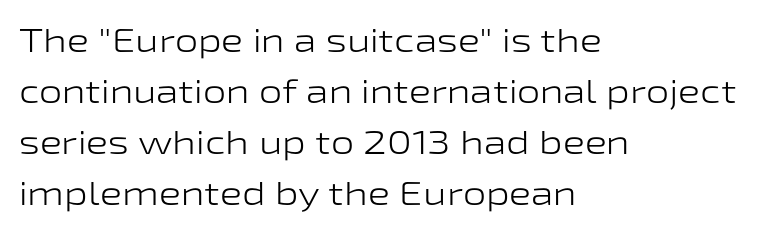
Q: Is the text bold? A: No.
Q: Is the text italic (slanted)? A: No, it is upright.
Q: Is the typeface a serif or a sans-serif typeface? A: Sans-serif.
Q: Is the text underlined? A: No.
Q: How is the paragraph aligned? A: Left-aligned.
Q: Is the spacing between letters normal or unusually wide? A: Normal.
Q: Is the spacing between lines tight, normal or loose? A: Normal.
Q: Width (condensed, normal, or wide)? A: Wide.
Q: Stroke contrast? A: Low.
Q: x-height? A: Medium.
Q: Monospaced? A: No.
